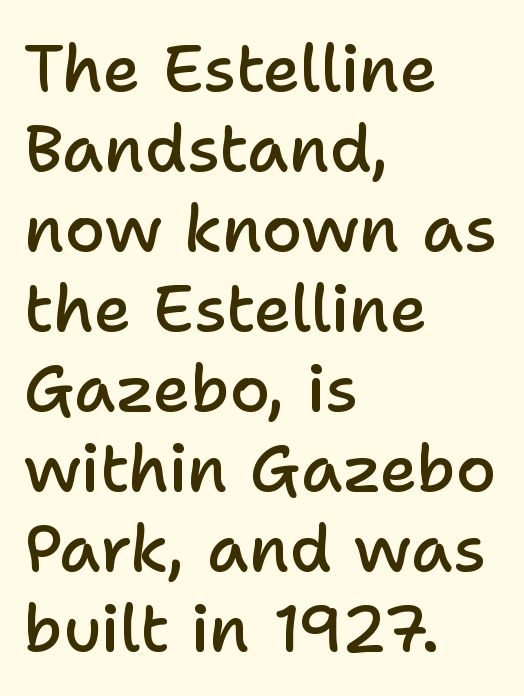
Characters follow at the spacing the type designer built in. Ordinary non-slanted type is in use. Does the weight exceed regular? Yes, but only to semibold. The rendering uses natural spacing where letterforms have individual widths.
